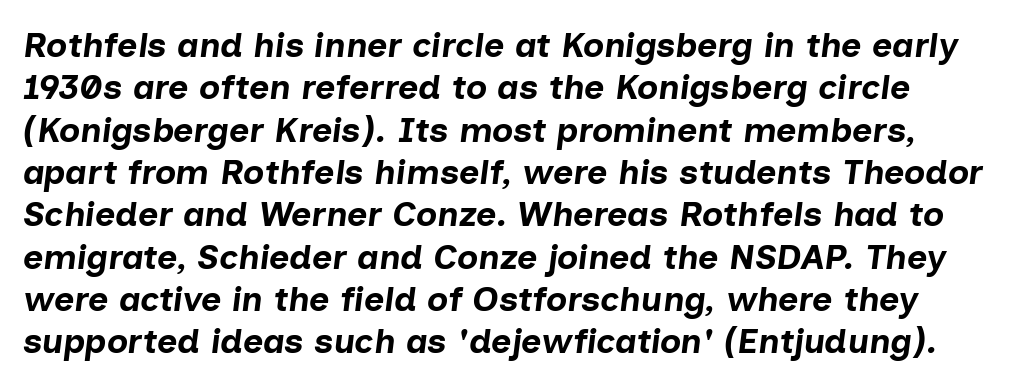
Character widths vary here, with narrow letters taking less room than wide ones. Compared with typical body copy, the letter spacing here is the same. Type without underlining. Notice how thick the strokes are: this is what a full bold looks like.
